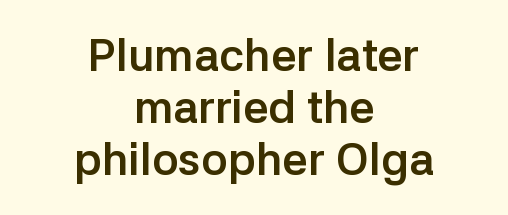
Q: Is the text bold? A: Yes.
Q: Is the text italic (slanted)? A: No, it is upright.
Q: Is the typeface a serif or a sans-serif typeface? A: Sans-serif.
Q: Is the text underlined? A: No.
Q: How is the paragraph aligned? A: Centered.
Q: Is the spacing between letters normal or unusually wide? A: Normal.
Q: Width (condensed, normal, or wide)? A: Normal.
Q: Stroke contrast? A: Low.
Q: x-height? A: Medium.
Q: Monospaced? A: No.
